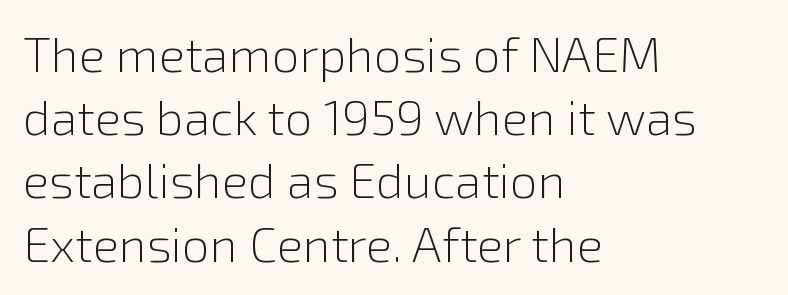
The image shows 49 px light sans-serif type, upright; set left-aligned, normal line spacing (1.29x), normal letter spacing, not underlined; low stroke contrast and a medium x-height.
